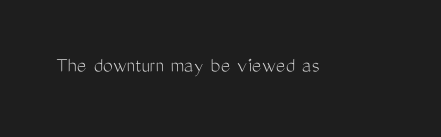
Q: Is the text bold? A: No.
Q: Is the text italic (slanted)? A: No, it is upright.
Q: Is the text underlined? A: No.
Q: Is the spacing between letters normal or unusually wide? A: Normal.
